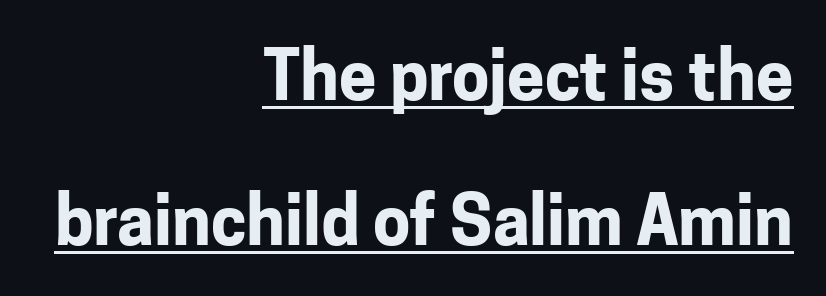
The image shows 67 px bold sans-serif type, upright; set right-aligned, loose line spacing (2.17x), normal letter spacing, underlined; low stroke contrast and a medium x-height.
